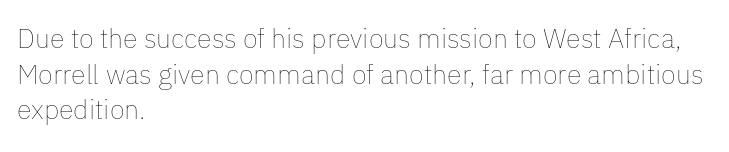
Notice how descenders clear the ascenders below comfortably — that's standard leading. Rule under the text: the space is simply empty. This rendering uses left alignment, leaving the right contour irregular. The type sits square on the baseline with zero lean. The font sits on the lighter half of the weight spectrum, regular included. The gaps between neighbouring characters are ordinary and unremarkable.
